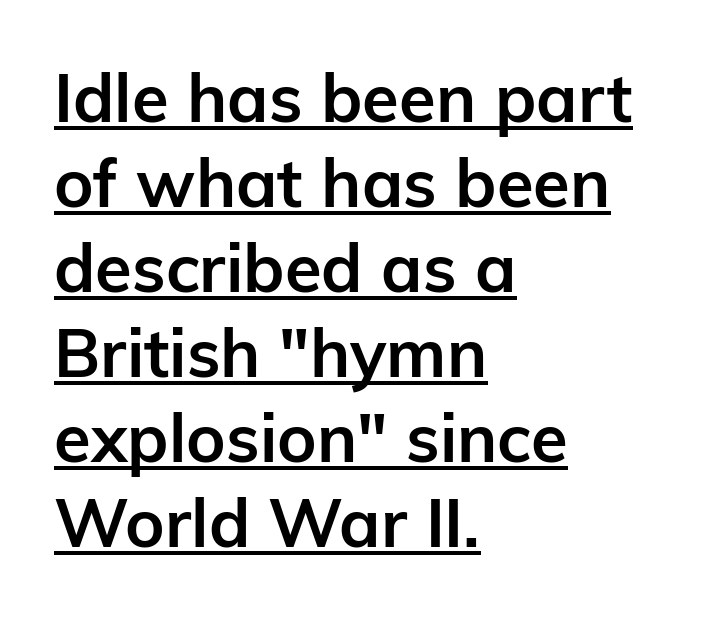
Q: Is the text bold? A: Yes.
Q: Is the text italic (slanted)? A: No, it is upright.
Q: Is the typeface a serif or a sans-serif typeface? A: Sans-serif.
Q: Is the text underlined? A: Yes.
Q: How is the paragraph aligned? A: Left-aligned.
Q: Is the spacing between letters normal or unusually wide? A: Normal.
Q: Is the spacing between lines tight, normal or loose? A: Normal.
Q: Width (condensed, normal, or wide)? A: Normal.
Q: Stroke contrast? A: Low.
Q: x-height? A: Medium.
Q: Monospaced? A: No.
